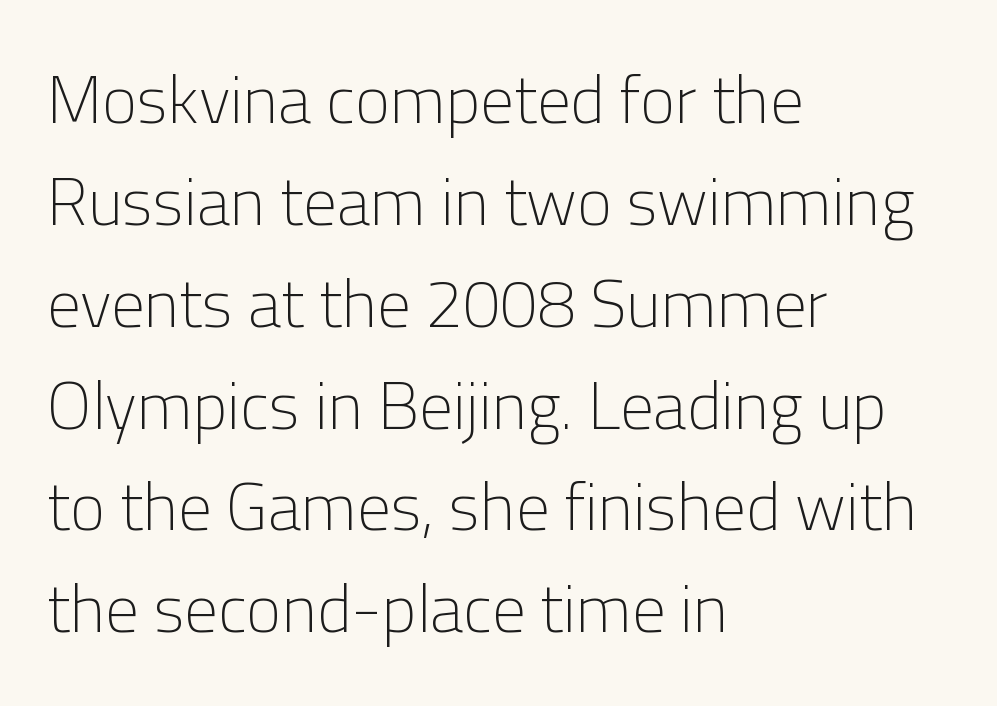
The image shows 67 px light sans-serif type, upright; set left-aligned, normal line spacing (1.52x), normal letter spacing, not underlined; low stroke contrast and a medium x-height.
